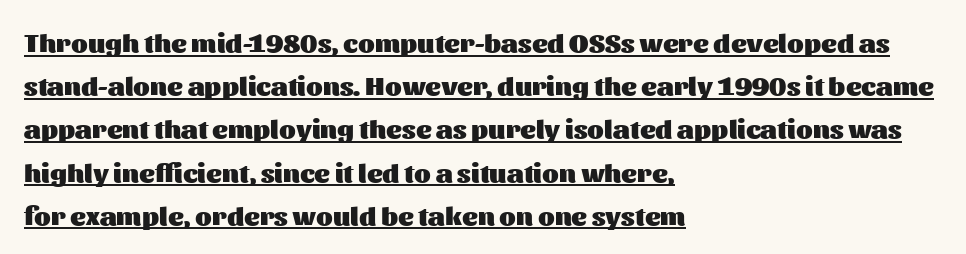
The image shows 27 px bold type, upright; set left-aligned, normal line spacing (1.6x), normal letter spacing, underlined.
